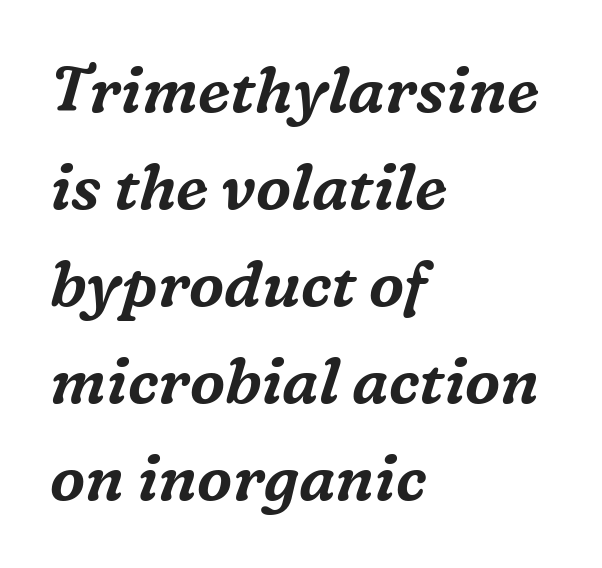
Q: Is the text italic (slanted)? A: Yes, it leans right by about 16 degrees.
Q: Is the typeface a serif or a sans-serif typeface? A: Serif.
Q: Is the text underlined? A: No.
Q: How is the paragraph aligned? A: Left-aligned.
Q: Is the spacing between letters normal or unusually wide? A: Normal.
Q: Is the spacing between lines tight, normal or loose? A: Normal.
Q: Width (condensed, normal, or wide)? A: Normal.
Q: Stroke contrast? A: Medium.
Q: x-height? A: Medium.
Q: Monospaced? A: No.
